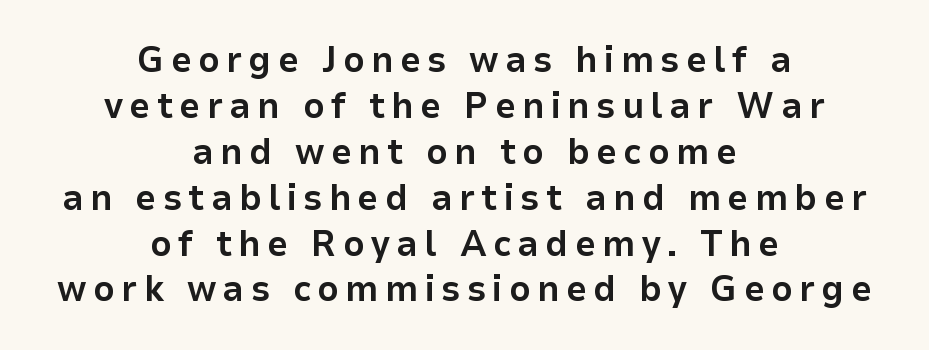
The image shows 37 px bold sans-serif type, upright; set centered, line spacing 1.24x, not underlined; low stroke contrast and a medium x-height.
